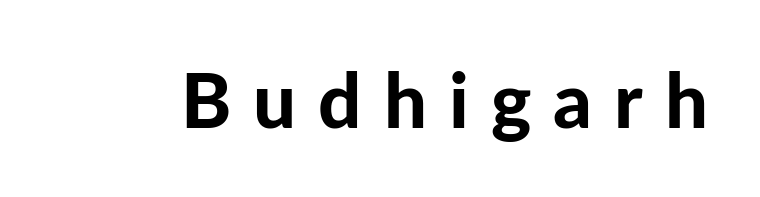
The image shows 76 px bold sans-serif type, upright; set unusually wide letter spacing (+0.29 em), not underlined; low stroke contrast and a medium x-height.
